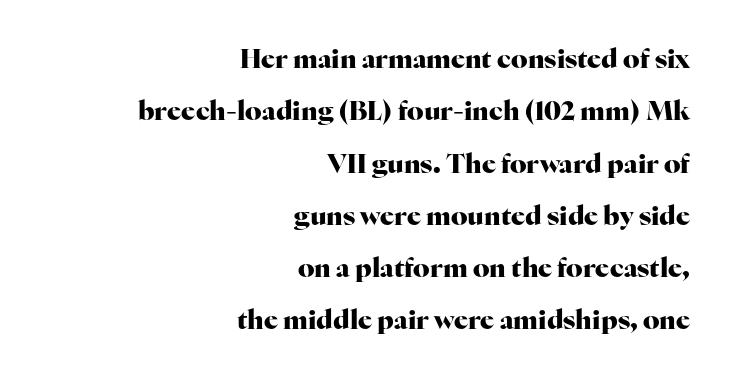
The image shows 26 px bold type, upright; set right-aligned, loose line spacing (2.01x), normal letter spacing, not underlined.
